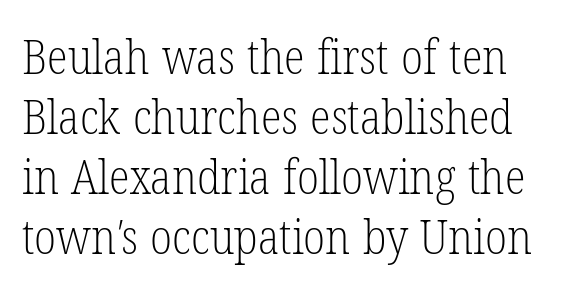
Q: Is the text bold? A: No.
Q: Is the typeface a serif or a sans-serif typeface? A: Serif.
Q: Is the text underlined? A: No.
Q: How is the paragraph aligned? A: Left-aligned.
Q: Is the spacing between letters normal or unusually wide? A: Normal.
Q: Is the spacing between lines tight, normal or loose? A: Normal.
Q: Width (condensed, normal, or wide)? A: Condensed.
Q: Stroke contrast? A: Low.
Q: x-height? A: Medium.
Q: Monospaced? A: No.
